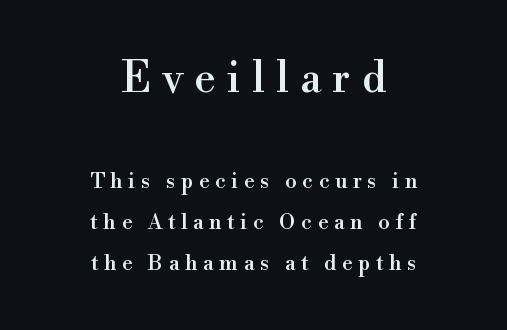
The image shows 42 px serif type, upright; set centered, loose line spacing (1.94x), unusually wide letter spacing (+0.27 em), not underlined; the first (top) block is 2.0x larger; a small x-height.
